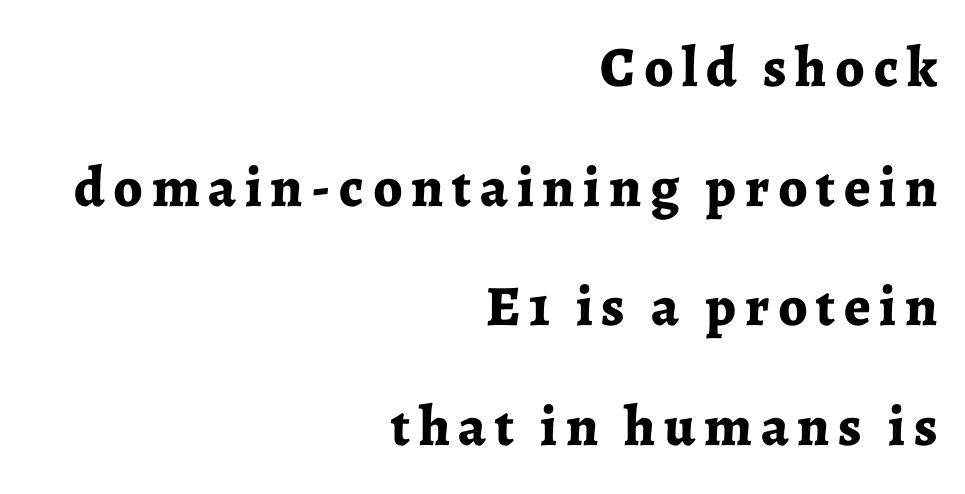
{"serif": "yes", "italic": "no", "bold": "yes", "weight": "bold", "width": "normal", "stroke_contrast": "low", "x_height": "medium", "monospaced": "no", "underline": "no", "align": "right", "line_spacing": "loose", "line_spacing_ratio": 2.1, "glyph_px": 57}
